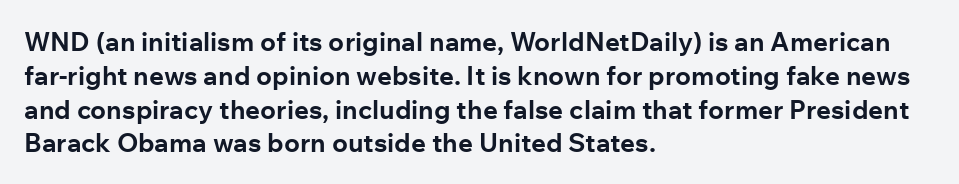
The image shows 26 px bold type, upright; set left-aligned, normal line spacing (1.3x), normal letter spacing, not underlined.
